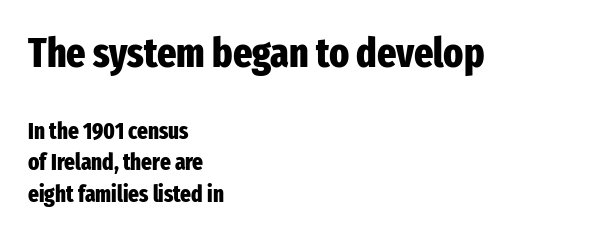
Type style note: lacks serifs. How would I describe the line gaps? Plain and ordinary. Compare the two chunks: the upper has the greater cap height. Rule under the text: the space is simply empty. I'd describe the lettering as bold — thick and assertive.
